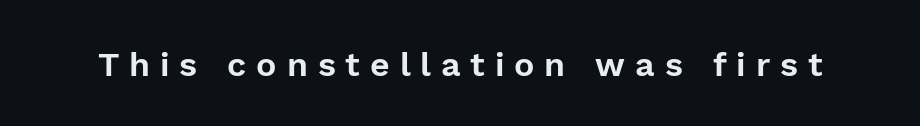
{"serif": "no", "italic": "no", "width": "normal", "x_height": "medium", "monospaced": "no", "underline": "no", "letter_spacing": "wide", "letter_spacing_em": 0.29, "glyph_px": 34}
